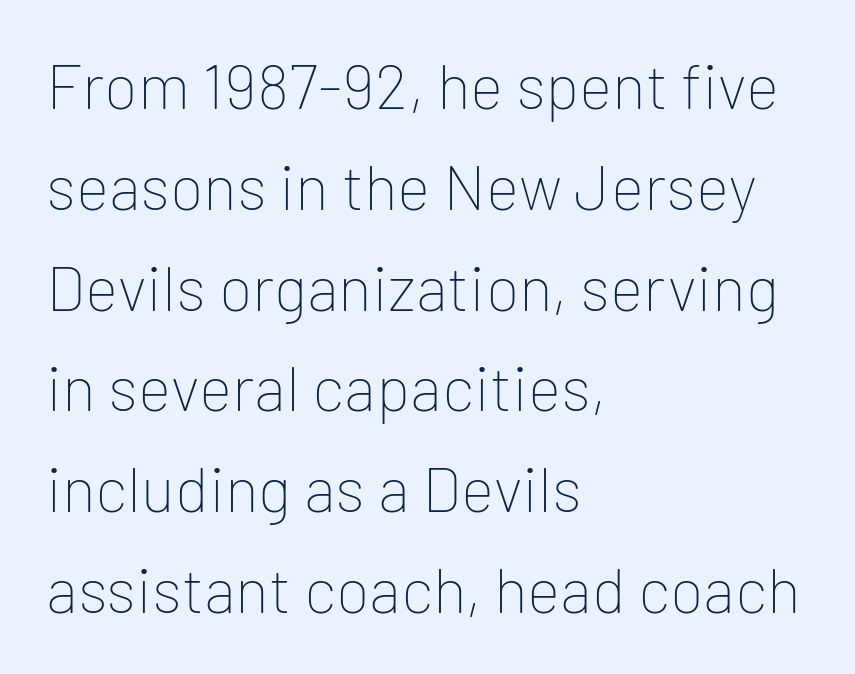
{"serif": "no", "italic": "no", "bold": "no", "weight": "thin", "width": "normal", "stroke_contrast": "low", "x_height": "medium", "monospaced": "no", "underline": "no", "align": "left", "line_spacing": "normal", "line_spacing_ratio": 1.6, "letter_spacing": "normal", "letter_spacing_em": 0.0, "glyph_px": 63}
